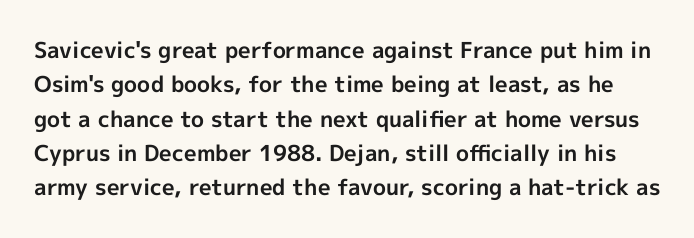
{"italic": "no", "bold": "yes", "underline": "no", "line_spacing": "normal", "line_spacing_ratio": 1.56, "letter_spacing": "normal", "letter_spacing_em": 0.0, "glyph_px": 22}
